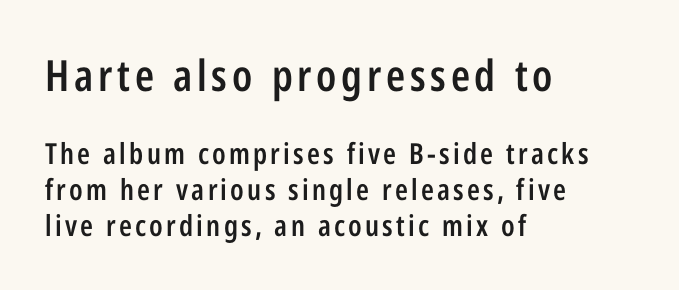
Q: Is the text bold? A: Semi-bold.
Q: Is the text italic (slanted)? A: No, it is upright.
Q: Is the typeface a serif or a sans-serif typeface? A: Sans-serif.
Q: Is the text underlined? A: No.
Q: How is the paragraph aligned? A: Left-aligned.
Q: Which block of text is set in a larger size, the first (top) or the second (bottom)? A: The first (top) one.
Q: Width (condensed, normal, or wide)? A: Condensed.
Q: Stroke contrast? A: Low.
Q: x-height? A: Medium.
Q: Monospaced? A: No.
